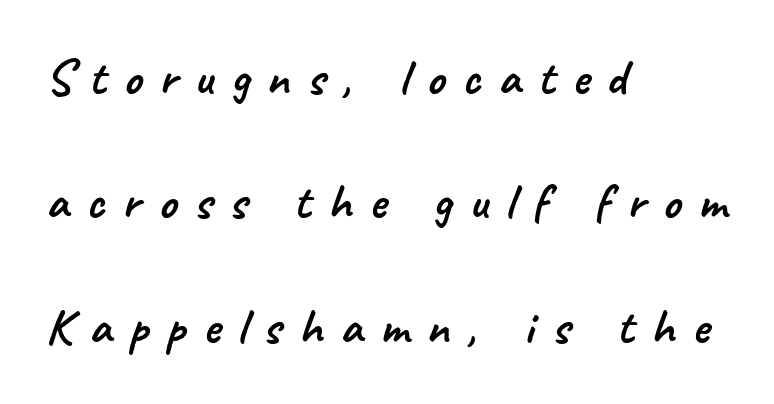
Q: Is the typeface a serif or a sans-serif typeface? A: Sans-serif.
Q: Is the text underlined? A: No.
Q: How is the paragraph aligned? A: Left-aligned.
Q: Is the spacing between letters normal or unusually wide? A: Unusually wide.
Q: Is the spacing between lines tight, normal or loose? A: Loose.
Q: Width (condensed, normal, or wide)? A: Normal.
Q: Stroke contrast? A: Low.
Q: x-height? A: Small.
Q: Monospaced? A: No.
